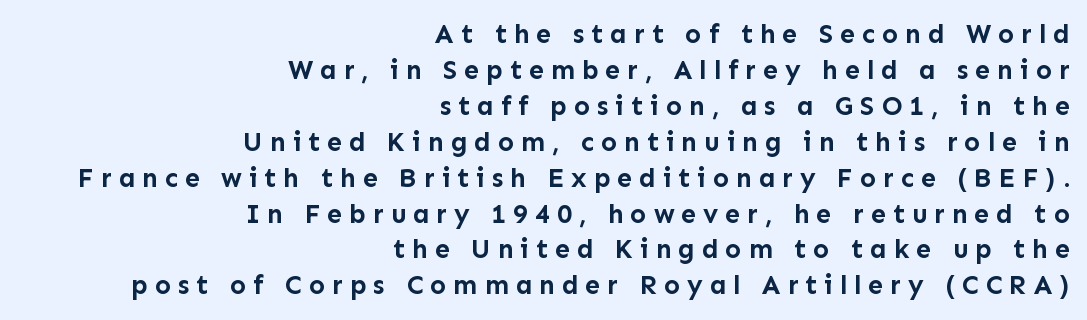
This rendering uses right alignment, leaving the left contour irregular. The vertical gap from one line to the next is medium. Ordinary non-slanted type is in use. In terms of weight, the rendering is a true, heavy bold.
